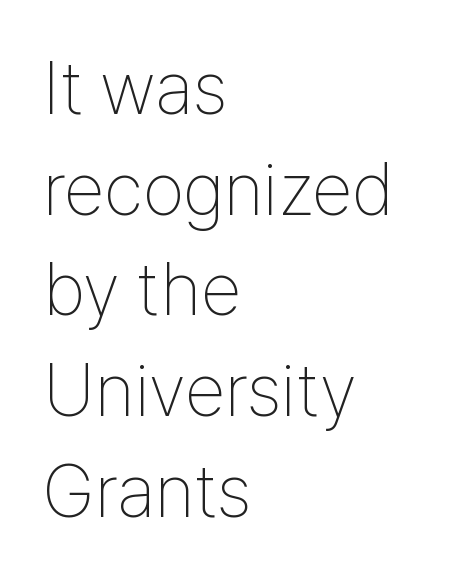
{"serif": "no", "italic": "no", "bold": "no", "weight": "thin", "width": "condensed", "stroke_contrast": "low", "x_height": "medium", "monospaced": "no", "underline": "no", "align": "left", "line_spacing": "normal", "line_spacing_ratio": 1.36, "letter_spacing": "normal", "letter_spacing_em": 0.0, "glyph_px": 74}
